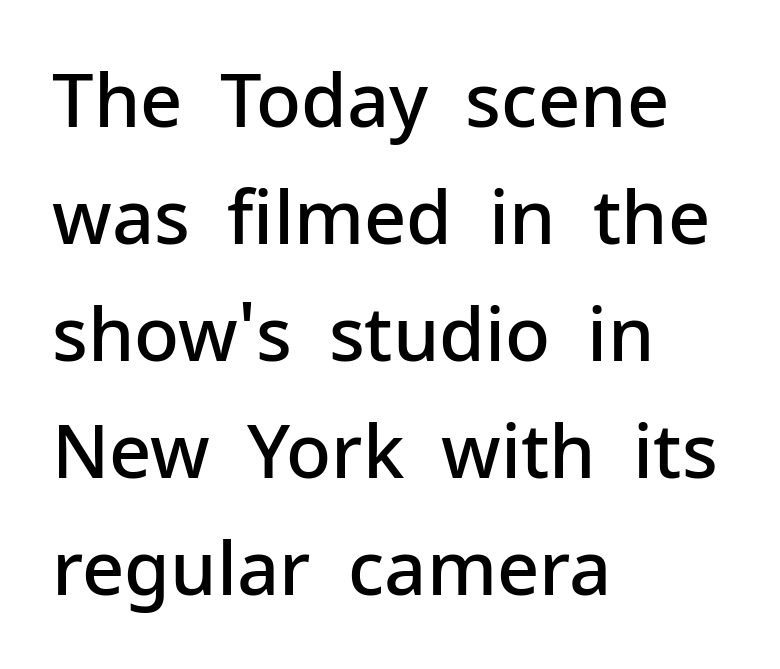
Rule under the text: the space is simply empty. Unlike italic type, these characters show no tilt at all. The font family rendered here belongs to the sans-serif group. The typesetting leans somewhat heavy: a semibold. Short note: letters normally spaced.
